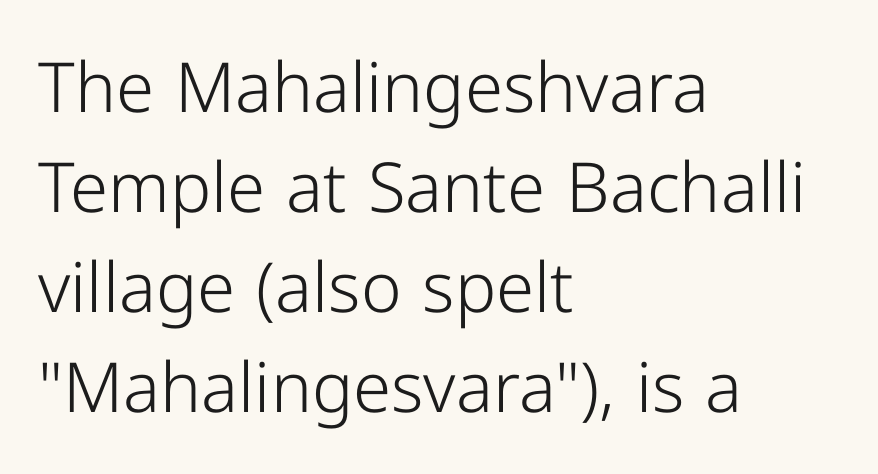
Is this a fixed-width face? No — the glyphs have proportional, varying widths. The specimen reads as upright at a glance. Rule under the text: the space is simply empty. This is sans-serif lettering, the kind often seen on screens and signage.
